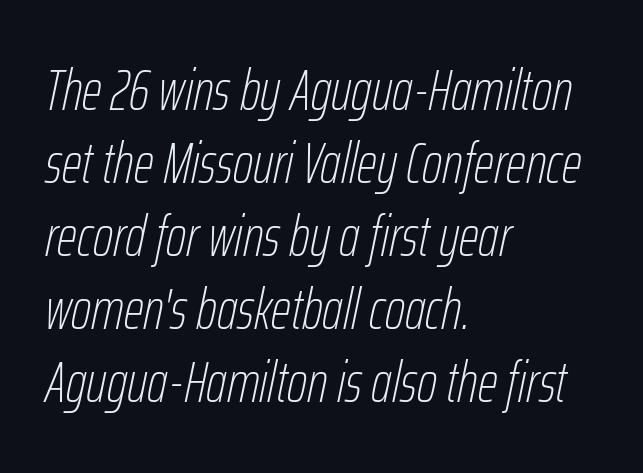
Q: Is the text bold? A: No.
Q: Is the text italic (slanted)? A: Yes, it leans right by about 12 degrees.
Q: Is the text underlined? A: No.
Q: How is the paragraph aligned? A: Left-aligned.
Q: Is the spacing between letters normal or unusually wide? A: Normal.
Q: Is the spacing between lines tight, normal or loose? A: Normal.
Q: Width (condensed, normal, or wide)? A: Condensed.
Q: Stroke contrast? A: Low.
Q: x-height? A: Medium.
Q: Monospaced? A: No.
